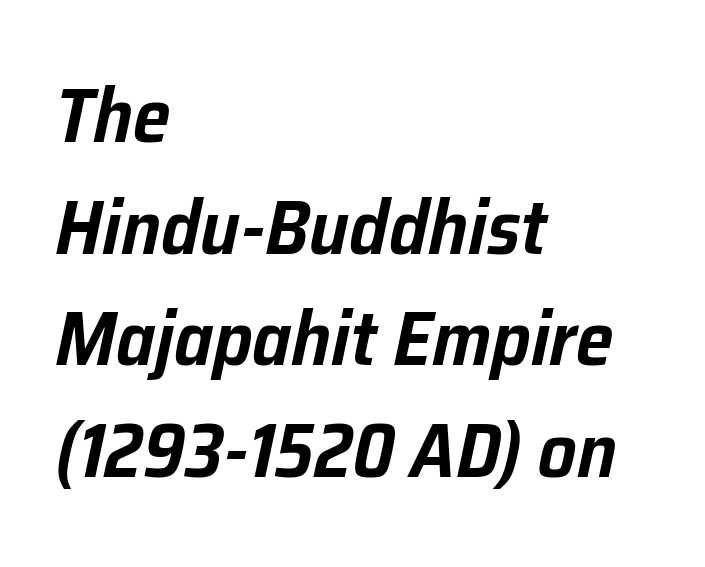
The image shows 76 px text type, italic (leaning right); set left-aligned, normal line spacing (1.47x), normal letter spacing, not underlined; low stroke contrast and a medium x-height.
